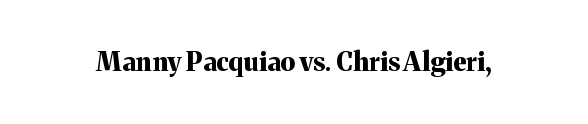
{"italic": "no", "bold": "yes", "underline": "no", "letter_spacing": "normal", "letter_spacing_em": 0.0, "glyph_px": 26}
